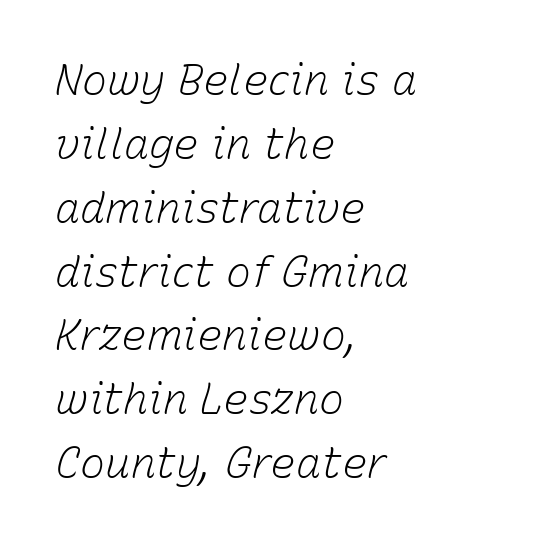
The image shows 42 px light type, italic (leaning right); set left-aligned, normal line spacing (1.52x), normal letter spacing, not underlined; low stroke contrast and a medium x-height.
